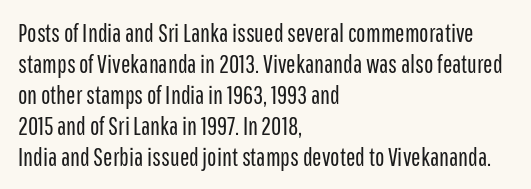
The image shows 25 px text type, upright; set left-aligned, line spacing 1.24x, normal letter spacing, not underlined.
